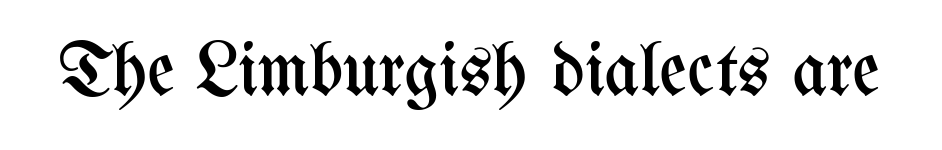
Q: Is the text bold? A: No.
Q: Is the text italic (slanted)? A: No, it is upright.
Q: Is the text underlined? A: No.
Q: Is the spacing between letters normal or unusually wide? A: Normal.
Q: Width (condensed, normal, or wide)? A: Condensed.
Q: Stroke contrast? A: Medium.
Q: x-height? A: Medium.
Q: Monospaced? A: No.
